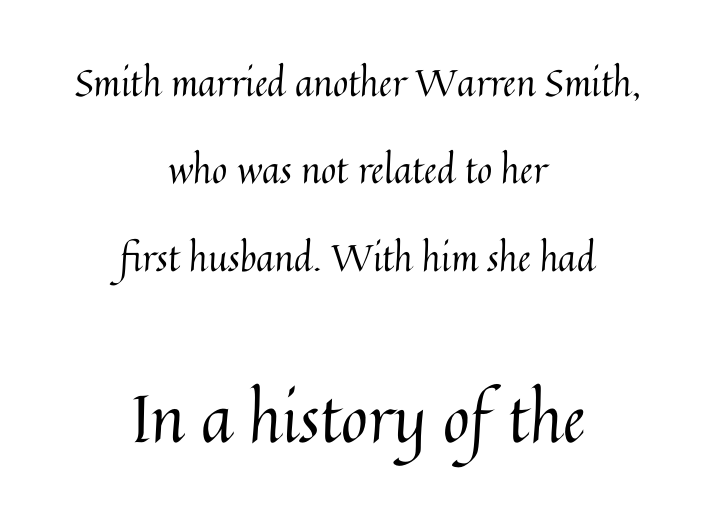
The type is set solid horizontally, with unmodified tracking. Visually the block forms a symmetrical silhouette, jagged on both flanks. Underline: absent.
